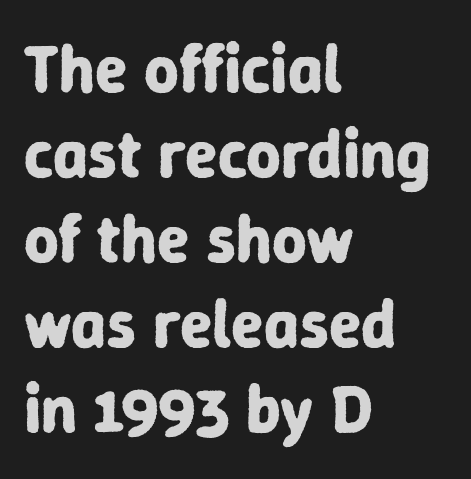
Q: Is the text bold? A: Yes.
Q: Is the text italic (slanted)? A: No, it is upright.
Q: Is the typeface a serif or a sans-serif typeface? A: Sans-serif.
Q: Is the text underlined? A: No.
Q: How is the paragraph aligned? A: Left-aligned.
Q: Is the spacing between letters normal or unusually wide? A: Normal.
Q: Is the spacing between lines tight, normal or loose? A: Normal.
Q: Width (condensed, normal, or wide)? A: Normal.
Q: Stroke contrast? A: Low.
Q: x-height? A: Medium.
Q: Monospaced? A: No.
